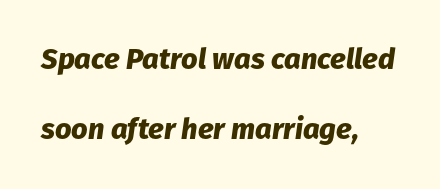
The face used here is rendered with its standard letterfit. Weight check: bold — yes, fully. Do the characters align in a grid? No, the font is proportional. A student would call this left alignment; a typographer would say flush left, rag right. Any mark beneath the type? The region is blank. The letters are slanted; this is an italic face.
